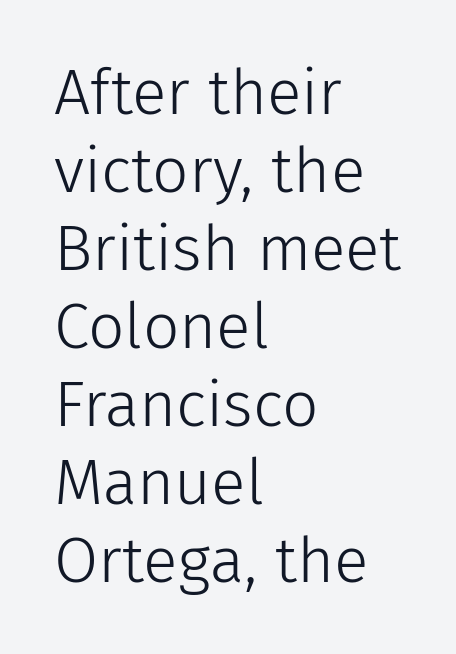
The image shows 64 px light sans-serif type, upright; set left-aligned, line spacing 1.22x, normal letter spacing, not underlined; low stroke contrast and a medium x-height.
